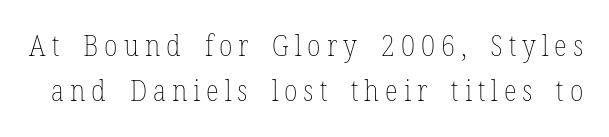
Type without underlining. Regular leading. These glyphs show unthickened strokes, regular width or finer. This rendering widens character spacing well past its baseline value. Ordinary non-slanted type is in use. The passage shown is typed in a proportional face where columns would drift.
